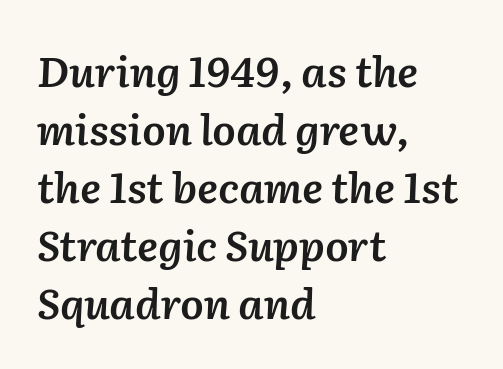
Q: Is the text bold? A: Semi-bold.
Q: Is the text italic (slanted)? A: Yes, it leans right by about 2 degrees.
Q: Is the text underlined? A: No.
Q: How is the paragraph aligned? A: Left-aligned.
Q: Is the spacing between letters normal or unusually wide? A: Normal.
Q: Is the spacing between lines tight, normal or loose? A: Normal.
Q: Width (condensed, normal, or wide)? A: Normal.
Q: Stroke contrast? A: Low.
Q: x-height? A: Medium.
Q: Monospaced? A: No.
